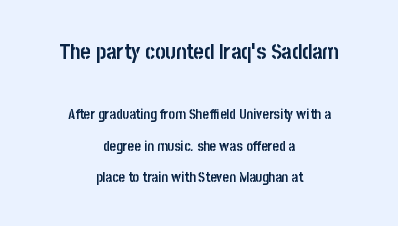
{"italic": "no", "bold": "yes", "underline": "no", "align": "center", "line_spacing": "loose", "line_spacing_ratio": 2.25, "letter_spacing": "normal", "letter_spacing_em": 0.0, "larger_block": "first", "size_ratio": 1.57, "glyph_px": 22}
